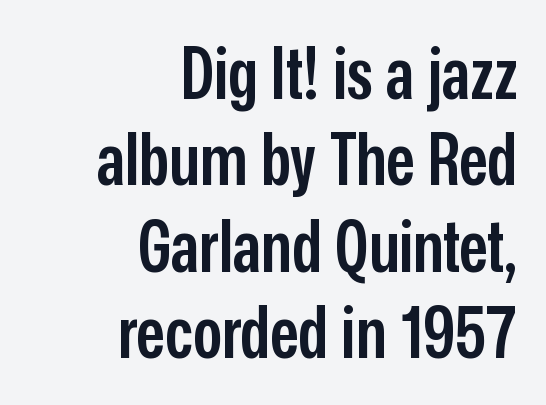
Each row of text sits above clean, open space. Does the type have serifs? No, each stem ends abruptly. The strokes are fattened partway — semibold, not bold. Each letter keeps its own natural width here, so spacing adapts to shape. The line texture is even and compact thanks to regular tracking. Line endings align vertically; line beginnings do not.
